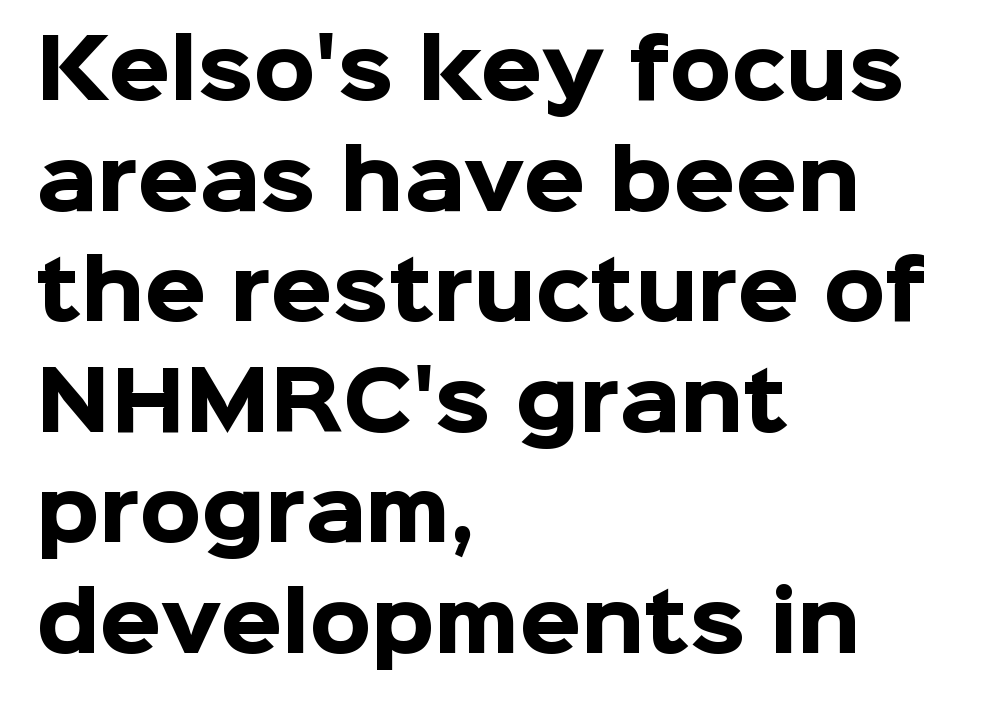
The image shows 79 px heavy sans-serif type, upright; set left-aligned, normal line spacing (1.4x), normal letter spacing, not underlined; low stroke contrast and a medium x-height.
